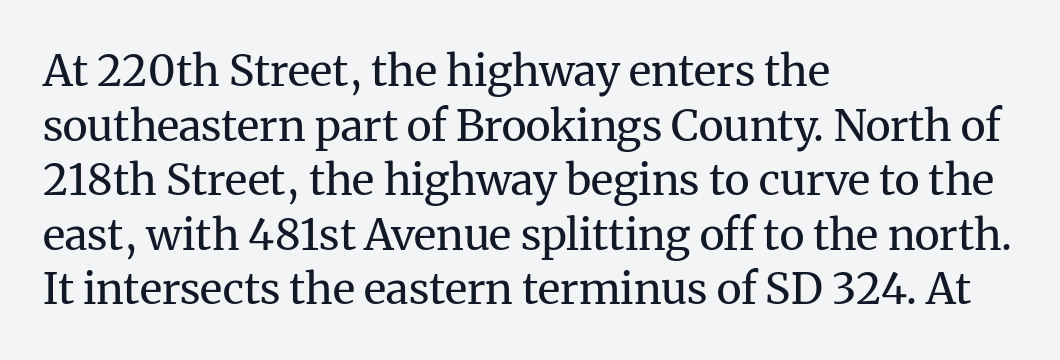
The image shows 43 px regular-weight serif type, upright; set left-aligned, normal line spacing (1.27x), normal letter spacing, not underlined; medium stroke contrast and a medium x-height.
